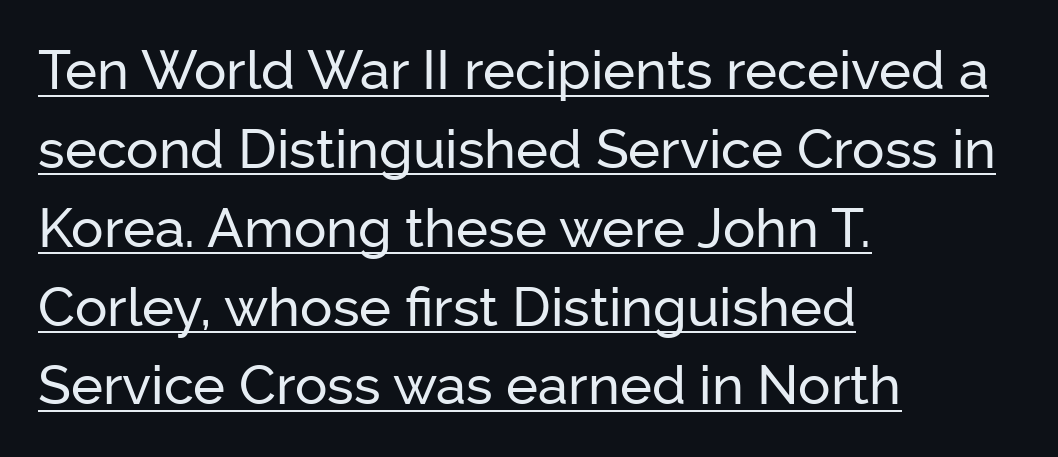
The image shows 54 px sans-serif type, upright; set left-aligned, normal line spacing (1.46x), normal letter spacing, underlined; low stroke contrast and a medium x-height.
